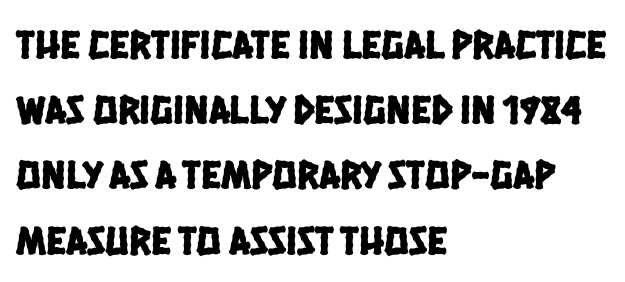
The image shows 41 px condensed sans-serif type; set left-aligned, normal line spacing (1.59x), normal letter spacing, not underlined; low stroke contrast and a large x-height.
